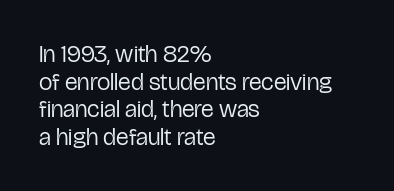
The image shows 24 px text type, upright; set left-aligned, tight line spacing (1.15x), normal letter spacing, not underlined.
